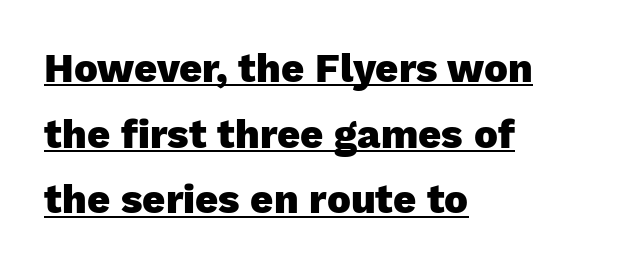
Successive baselines arrive at the customary interval. The paragraph shown leans on its left margin. Letter spacing: default. Characters remain perfectly vertical along every line. Classification — sans serif.
